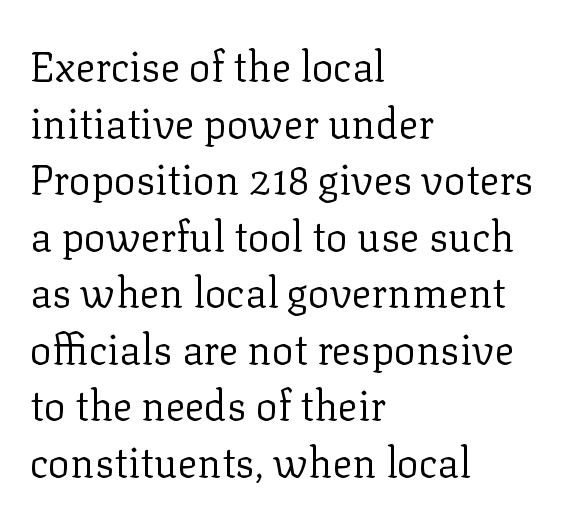
Q: Is the text bold? A: No.
Q: Is the text italic (slanted)? A: No, it is upright.
Q: Is the typeface a serif or a sans-serif typeface? A: Serif.
Q: Is the text underlined? A: No.
Q: How is the paragraph aligned? A: Left-aligned.
Q: Is the spacing between letters normal or unusually wide? A: Normal.
Q: Is the spacing between lines tight, normal or loose? A: Normal.
Q: Width (condensed, normal, or wide)? A: Normal.
Q: Stroke contrast? A: Low.
Q: x-height? A: Medium.
Q: Monospaced? A: No.
